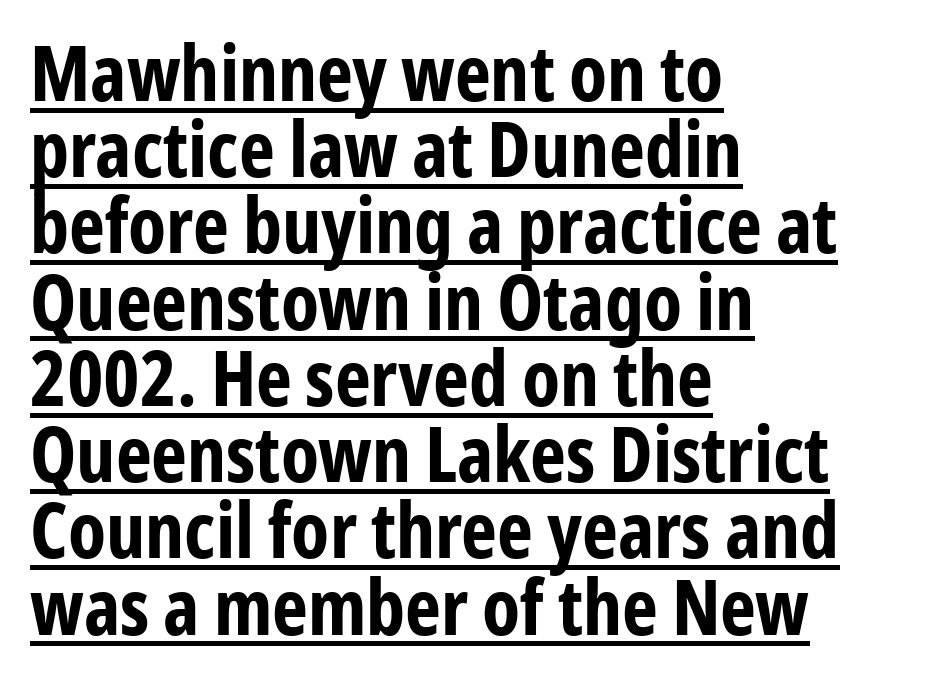
Line starts are locked; line ends wander. The letters are bold, with thick, heavy strokes. Like a heading marked for emphasis, these lines bear an underscore. A typesetter would mark this as roman, not italic. Is there much room between lines? No — they nearly touch. Note the varied advance widths — an 'i' is clearly narrower than an 'm'.
